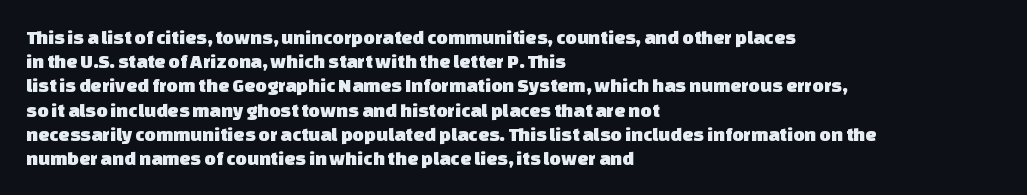
The image shows 20 px text type; set left-aligned, line spacing 1.21x, normal letter spacing, not underlined.
